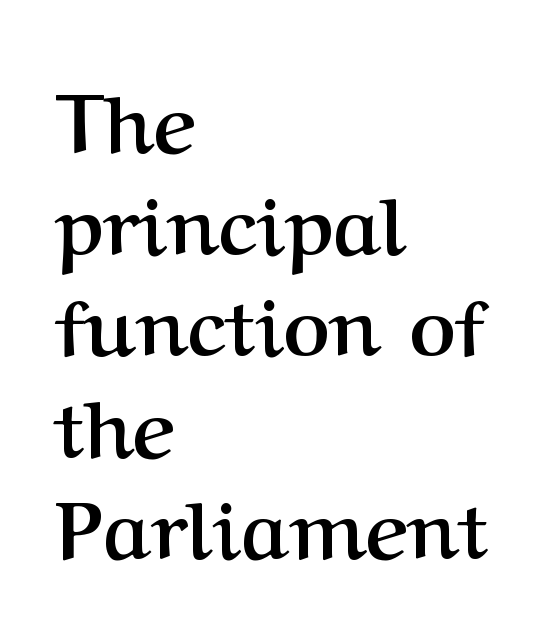
{"serif": "yes", "italic": "no", "bold": "yes", "weight": "semibold", "width": "normal", "stroke_contrast": "medium", "x_height": "medium", "monospaced": "no", "underline": "no", "align": "left", "line_spacing": "normal", "line_spacing_ratio": 1.27, "letter_spacing": "normal", "letter_spacing_em": 0.0, "glyph_px": 80}
